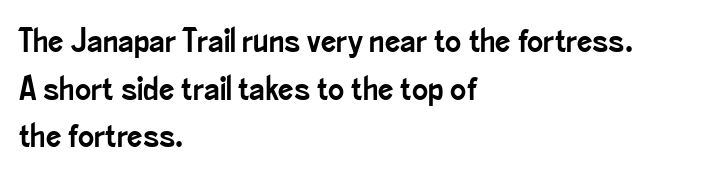
Spacing verdict: proportional, widths tailored to each character. Standard letterfit; no display-style spreading of the glyphs. Notice how the passage keeps a crisp vertical edge on the left only. The space directly below the letters is spotless. Rows of type keep a routine distance in the vertical direction. The axis of the letterforms is exactly vertical.
